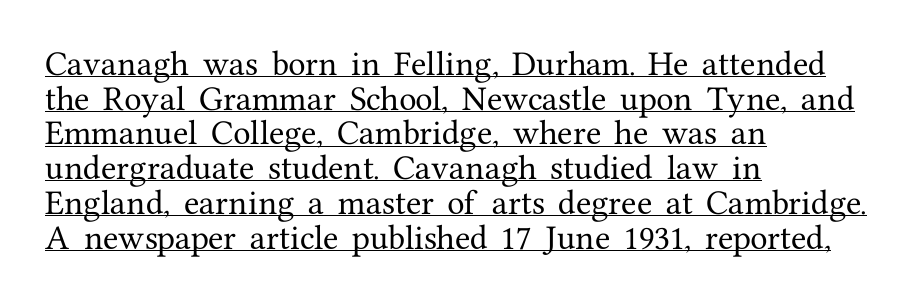
Characters remain perfectly vertical along every line. Serif or sans? Serif — the stroke terminals have little feet. Note the varied advance widths — an 'i' is clearly narrower than an 'm'. Leftover space on each line is placed entirely after the last word.
